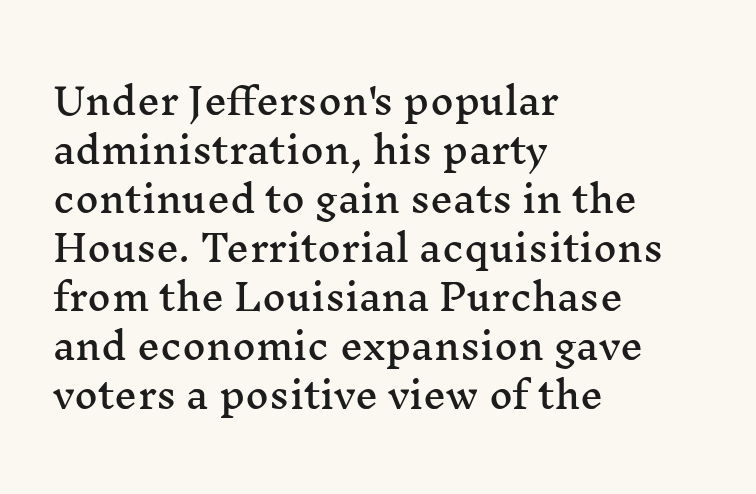
Q: Is the text italic (slanted)? A: No, it is upright.
Q: Is the typeface a serif or a sans-serif typeface? A: Serif.
Q: Is the text underlined? A: No.
Q: How is the paragraph aligned? A: Left-aligned.
Q: Is the spacing between letters normal or unusually wide? A: Normal.
Q: Is the spacing between lines tight, normal or loose? A: Normal.
Q: Width (condensed, normal, or wide)? A: Wide.
Q: Stroke contrast? A: Medium.
Q: x-height? A: Medium.
Q: Monospaced? A: No.
